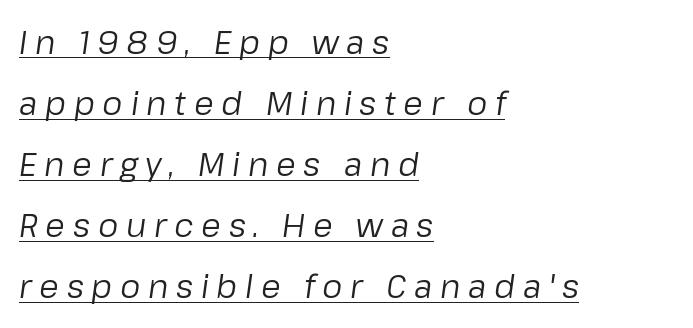
Q: Is the text bold? A: No.
Q: Is the text italic (slanted)? A: Yes, it leans right by about 8 degrees.
Q: Is the text underlined? A: Yes.
Q: How is the paragraph aligned? A: Left-aligned.
Q: Is the spacing between letters normal or unusually wide? A: Unusually wide.
Q: Is the spacing between lines tight, normal or loose? A: Loose.
Q: Width (condensed, normal, or wide)? A: Normal.
Q: Stroke contrast? A: Low.
Q: x-height? A: Medium.
Q: Monospaced? A: No.
